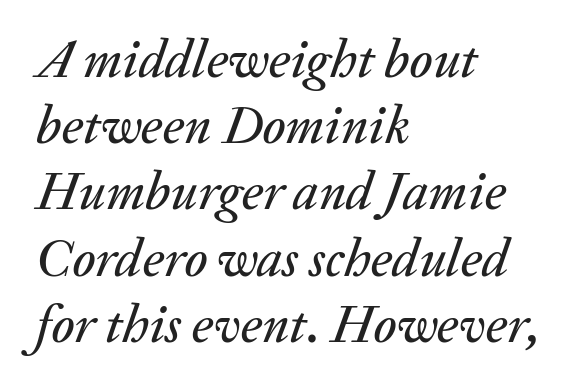
The image shows 53 px text type, italic (leaning right); set left-aligned, normal line spacing (1.25x), normal letter spacing, not underlined; medium stroke contrast and a medium x-height.
